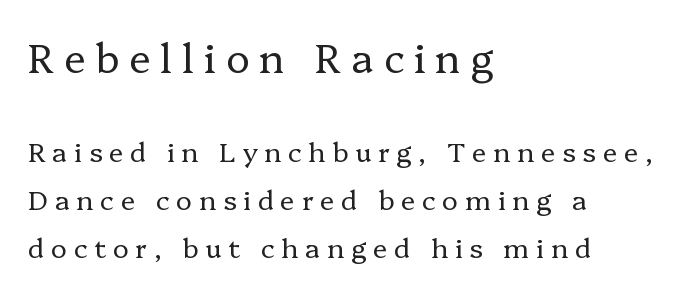
Q: Is the text bold? A: No.
Q: Is the text italic (slanted)? A: No, it is upright.
Q: Is the typeface a serif or a sans-serif typeface? A: Serif.
Q: Is the text underlined? A: No.
Q: How is the paragraph aligned? A: Left-aligned.
Q: Is the spacing between letters normal or unusually wide? A: Unusually wide.
Q: Which block of text is set in a larger size, the first (top) or the second (bottom)? A: The first (top) one.
Q: Width (condensed, normal, or wide)? A: Normal.
Q: Stroke contrast? A: Low.
Q: x-height? A: Medium.
Q: Monospaced? A: No.
